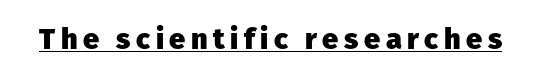
Q: Is the text bold? A: Yes.
Q: Is the text italic (slanted)? A: No, it is upright.
Q: Is the typeface a serif or a sans-serif typeface? A: Sans-serif.
Q: Is the text underlined? A: Yes.
Q: Width (condensed, normal, or wide)? A: Normal.
Q: Stroke contrast? A: Low.
Q: x-height? A: Medium.
Q: Monospaced? A: No.
